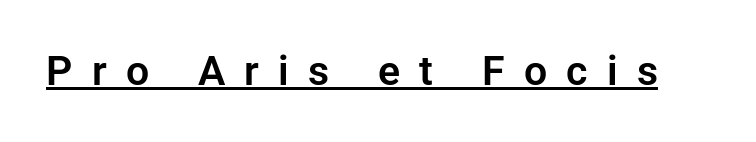
Grotesque or geometric, the face here clearly has no serifs. The letters advance in unequal steps, a hallmark of proportional type. Upright lettering throughout. The type is letterspaced generously, with wide tracking. The string is rendered with underlining switched on.
